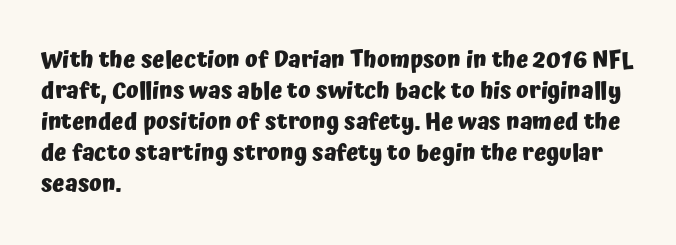
{"italic": "no", "bold": "yes", "underline": "no", "align": "left", "line_spacing": "normal", "line_spacing_ratio": 1.35, "letter_spacing": "normal", "letter_spacing_em": 0.0, "glyph_px": 23}
